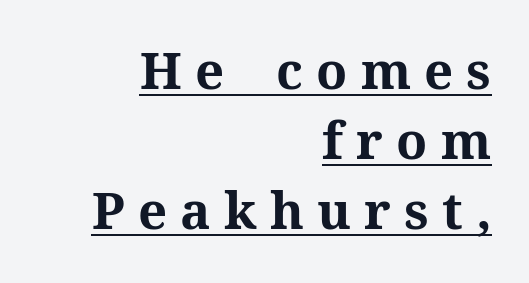
Q: Is the text bold? A: Yes.
Q: Is the text italic (slanted)? A: No, it is upright.
Q: Is the typeface a serif or a sans-serif typeface? A: Serif.
Q: Is the text underlined? A: Yes.
Q: How is the paragraph aligned? A: Right-aligned.
Q: Is the spacing between letters normal or unusually wide? A: Unusually wide.
Q: Is the spacing between lines tight, normal or loose? A: Normal.
Q: Width (condensed, normal, or wide)? A: Normal.
Q: Stroke contrast? A: Medium.
Q: x-height? A: Medium.
Q: Monospaced? A: No.
